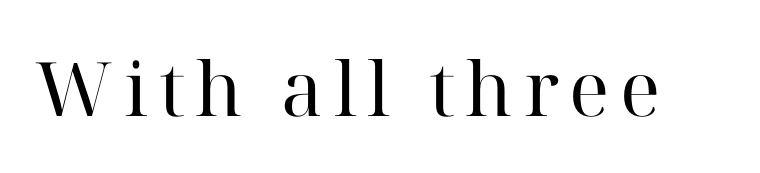
Q: Is the text bold? A: No.
Q: Is the text italic (slanted)? A: No, it is upright.
Q: Is the typeface a serif or a sans-serif typeface? A: Serif.
Q: Is the text underlined? A: No.
Q: Width (condensed, normal, or wide)? A: Normal.
Q: Stroke contrast? A: High.
Q: x-height? A: Medium.
Q: Monospaced? A: No.
